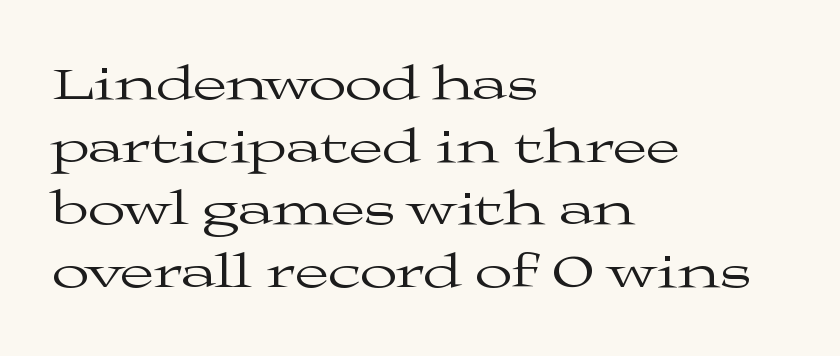
{"serif": "yes", "italic": "no", "bold": "no", "weight": "regular", "width": "wide", "stroke_contrast": "medium", "x_height": "medium", "monospaced": "no", "underline": "no", "align": "left", "line_spacing": "normal", "line_spacing_ratio": 1.28, "letter_spacing": "normal", "letter_spacing_em": 0.0, "glyph_px": 49}
